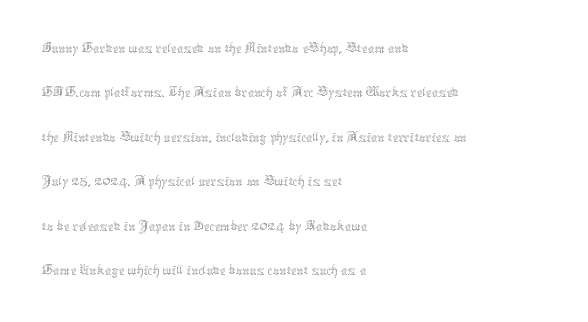
Leading matches the norm, producing a regular column. Italic? Not at all — the glyphs are vertical. Alignment: flush left. In terms of letterspacing, this is plain default setting. Each row of text sits above clean, open space.
